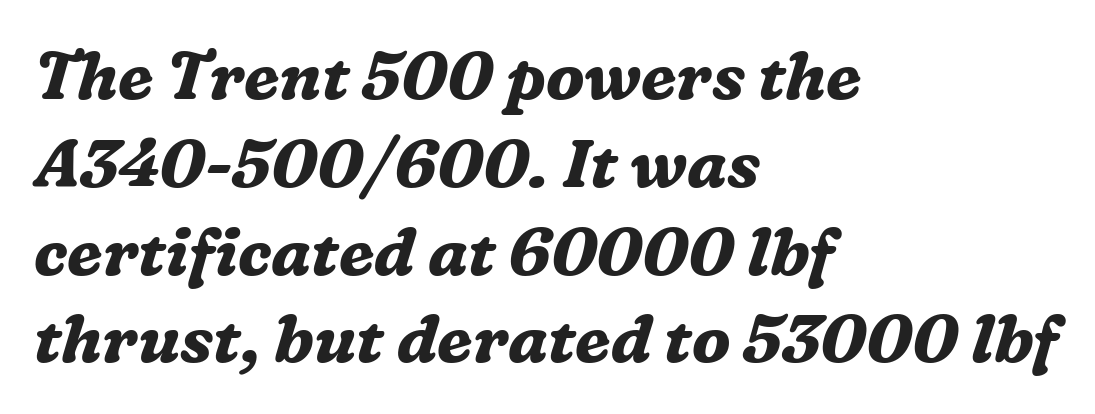
Beneath every word, the page is bare. Where is the straight margin? On the left. Each letter's strokes conclude with small projecting serifs. The line texture is even and compact thanks to regular tracking. In terms of leading, this rendering sits right in the middle. Note the varied advance widths — an 'i' is clearly narrower than an 'm'.
